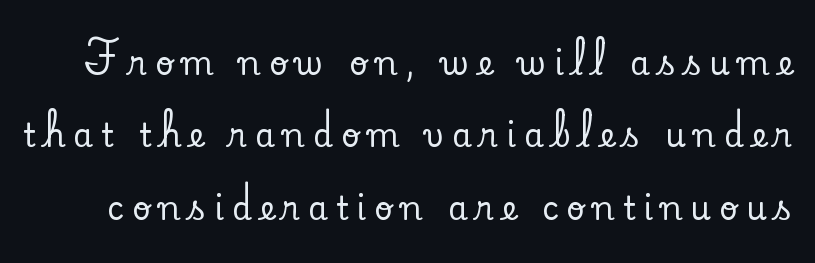
Q: Is the text italic (slanted)? A: No, it is upright.
Q: Is the typeface a serif or a sans-serif typeface? A: Serif.
Q: Is the text underlined? A: No.
Q: Is the spacing between letters normal or unusually wide? A: Unusually wide.
Q: Is the spacing between lines tight, normal or loose? A: Loose.
Q: Width (condensed, normal, or wide)? A: Normal.
Q: Stroke contrast? A: Low.
Q: x-height? A: Small.
Q: Monospaced? A: No.
